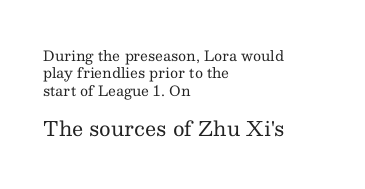
Q: Is the text bold? A: No.
Q: Is the text italic (slanted)? A: No, it is upright.
Q: Is the text underlined? A: No.
Q: How is the paragraph aligned? A: Left-aligned.
Q: Is the spacing between letters normal or unusually wide? A: Normal.
Q: Which block of text is set in a larger size, the first (top) or the second (bottom)? A: The second (bottom) one.
